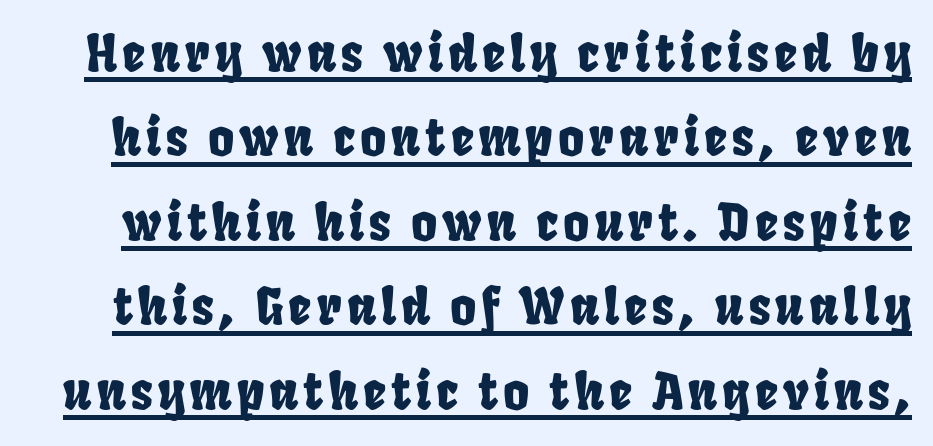
The image shows 50 px condensed sans-serif type; set normal line spacing (1.69x), underlined; low stroke contrast and a large x-height.
